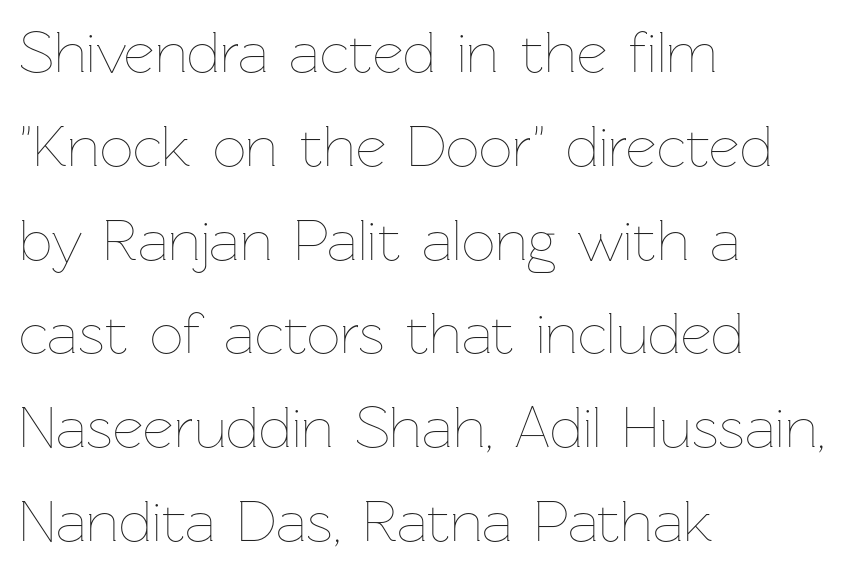
The image shows 59 px thin type, upright; set left-aligned, normal line spacing (1.59x), normal letter spacing, not underlined; low stroke contrast and a medium x-height.
